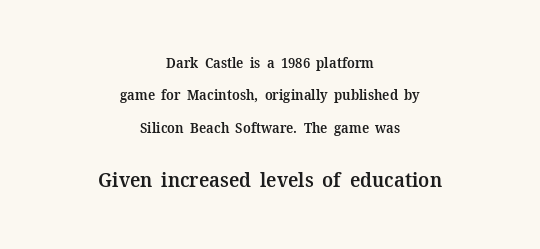
Which margin do the lines hug? Neither — every line sits in the middle. A great deal of white space separates one row of letters from the next. Words float on clear page, feet unadorned. The strokes are fattened partway — semibold, not bold. The letterforms sit shoulder to shoulder at normal distance. The axis of the letterforms is exactly vertical.
